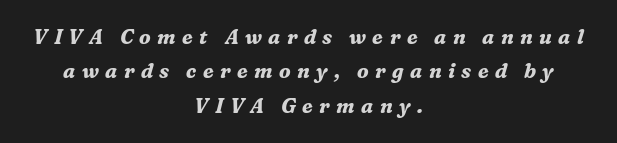
The image shows 20 px bold type, italic (leaning right); set centered, line spacing 1.72x, unusually wide letter spacing (+0.32 em), not underlined.
